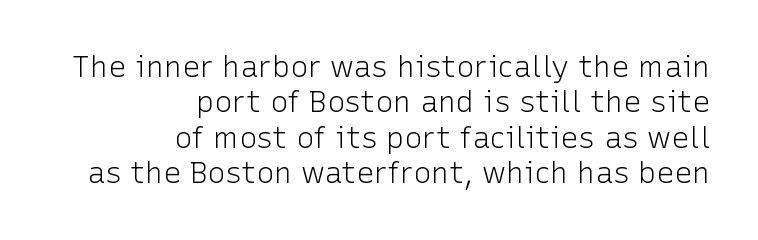
The font is comparable to plain body text, perhaps lighter. Grotesque or geometric, the face here clearly has no serifs. Beneath every word, the page is bare. This is the regular roman posture of the typeface.
